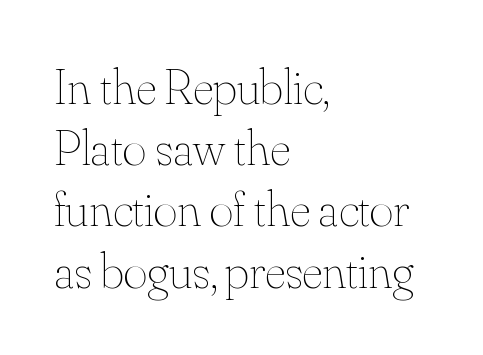
{"italic": "no", "bold": "no", "weight": "thin", "width": "normal", "stroke_contrast": "medium", "x_height": "small", "monospaced": "no", "underline": "no", "align": "left", "line_spacing_ratio": 1.2, "letter_spacing": "normal", "letter_spacing_em": 0.0, "glyph_px": 51}
